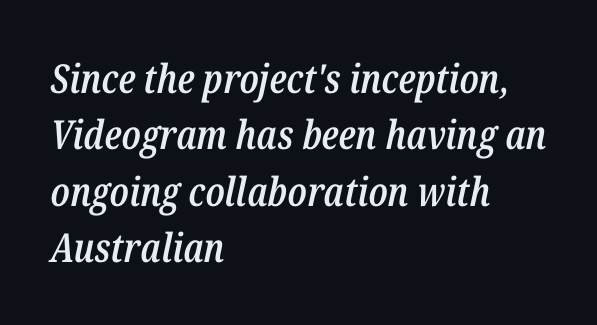
The image shows 40 px semibold, condensed type, italic (leaning right); set left-aligned, normal line spacing (1.41x), normal letter spacing, not underlined; low stroke contrast and a medium x-height.
